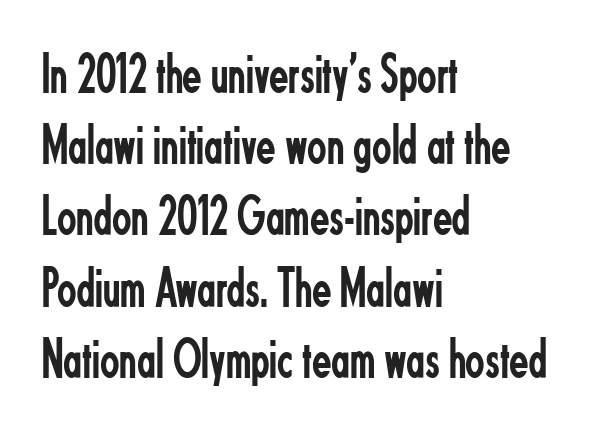
Do the characters align in a grid? No, the font is proportional. The area under the type is left untouched. Inter-character spacing is left at the font's built-in metrics. A light-to-regular cut is what we see here.
